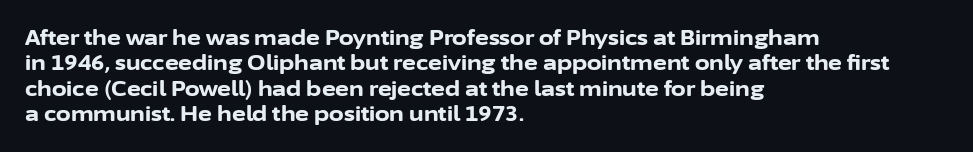
The image shows 21 px bold type, upright; set left-aligned, line spacing 1.21x, normal letter spacing, not underlined.
